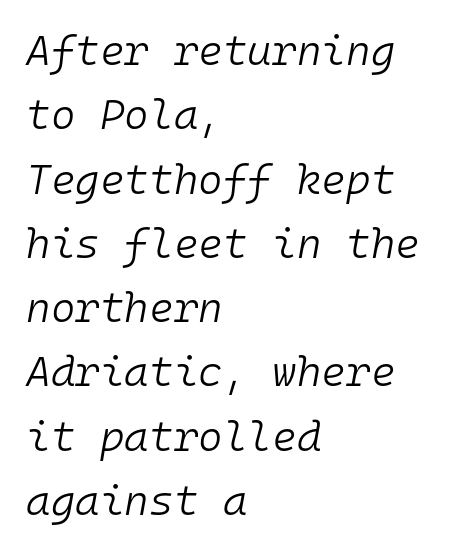
{"italic": "yes", "lean": "right", "slant_degrees": 10, "bold": "no", "weight": "light", "width": "normal", "stroke_contrast": "low", "x_height": "medium", "monospaced": "yes", "underline": "no", "align": "left", "line_spacing": "normal", "line_spacing_ratio": 1.53, "letter_spacing": "normal", "letter_spacing_em": 0.0, "glyph_px": 42}
